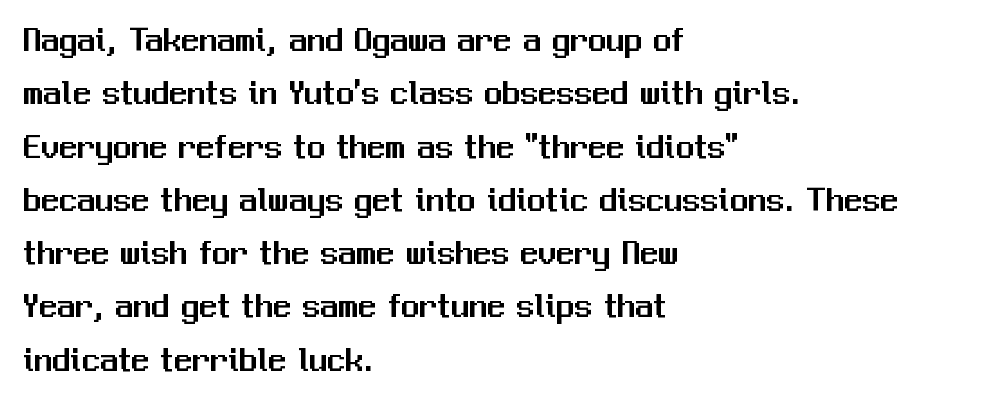
A typesetter would mark this as roman, not italic. The face used here is proportionally spaced, like ordinary book or web type. The typeface chosen for these lines omits serifs. This block has exactly the height ordinary leading produces. The paragraph has a hard left edge and a soft right edge. Has an underline been added? It has not.
